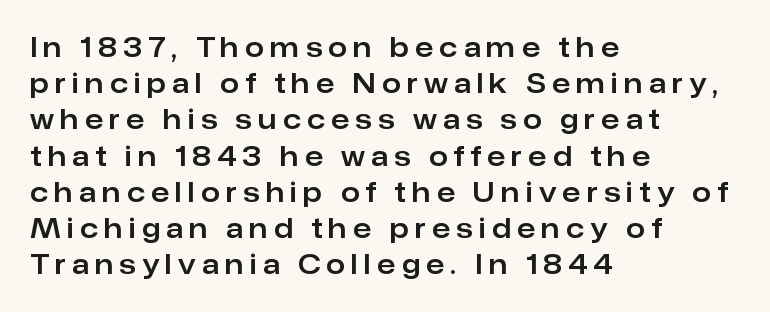
{"italic": "no", "underline": "no", "align": "left", "line_spacing": "normal", "line_spacing_ratio": 1.34, "letter_spacing": "wide", "letter_spacing_em": 0.23, "glyph_px": 27}
